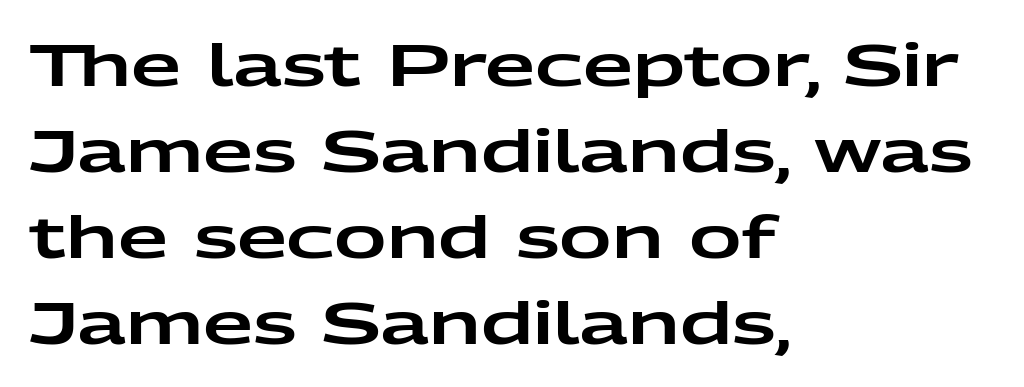
{"serif": "no", "italic": "no", "width": "wide", "stroke_contrast": "low", "x_height": "medium", "monospaced": "no", "underline": "no", "align": "left", "line_spacing": "normal", "line_spacing_ratio": 1.48, "letter_spacing": "normal", "letter_spacing_em": 0.0, "glyph_px": 58}
